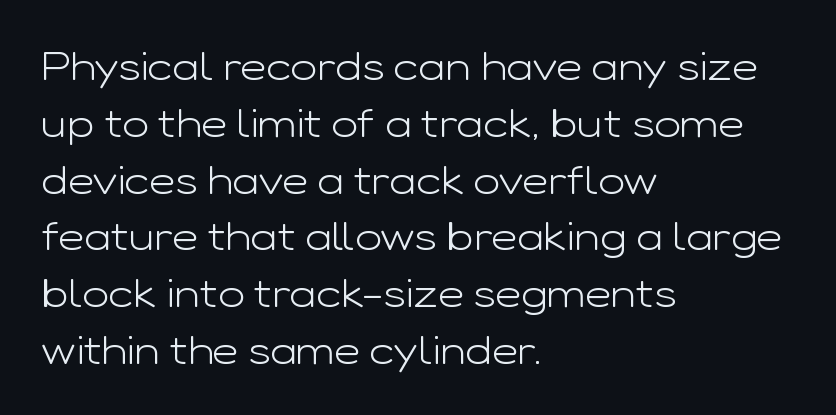
The image shows 40 px light, wide sans-serif type, upright; set left-aligned, normal line spacing (1.42x), normal letter spacing, not underlined; low stroke contrast and a medium x-height.
